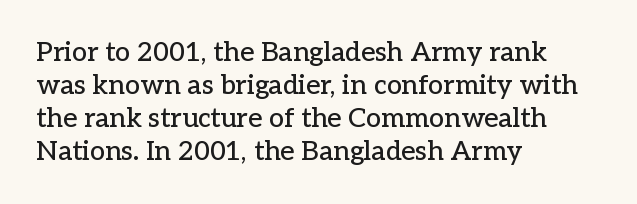
The image shows 27 px text type, upright; set left-aligned, line spacing 1.22x, normal letter spacing, not underlined.
